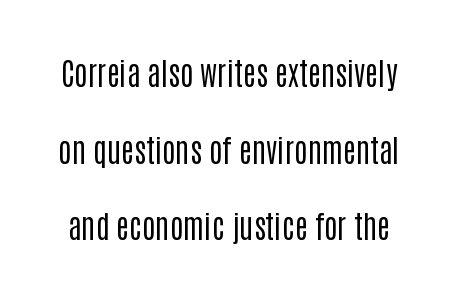
{"serif": "no", "italic": "no", "bold": "no", "weight": "regular", "width": "condensed", "stroke_contrast": "low", "x_height": "large", "monospaced": "no", "underline": "no", "line_spacing": "loose", "line_spacing_ratio": 2.47, "letter_spacing": "normal", "letter_spacing_em": 0.0, "glyph_px": 31}
